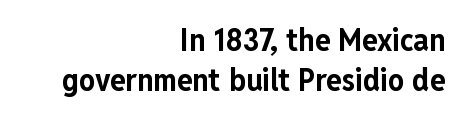
{"serif": "no", "italic": "no", "bold": "yes", "weight": "bold", "width": "condensed", "stroke_contrast": "low", "x_height": "medium", "monospaced": "no", "underline": "no", "align": "right", "line_spacing": "normal", "line_spacing_ratio": 1.25, "letter_spacing": "normal", "letter_spacing_em": 0.0, "glyph_px": 32}
